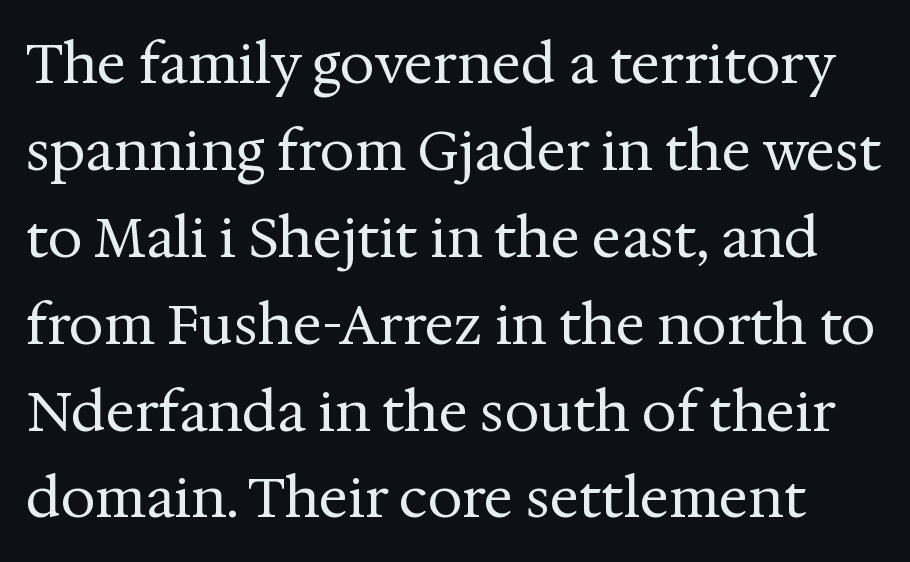
Q: Is the text bold? A: No.
Q: Is the text italic (slanted)? A: No, it is upright.
Q: Is the typeface a serif or a sans-serif typeface? A: Serif.
Q: Is the text underlined? A: No.
Q: Is the spacing between letters normal or unusually wide? A: Normal.
Q: Is the spacing between lines tight, normal or loose? A: Normal.
Q: Width (condensed, normal, or wide)? A: Normal.
Q: Stroke contrast? A: Medium.
Q: x-height? A: Medium.
Q: Monospaced? A: No.
